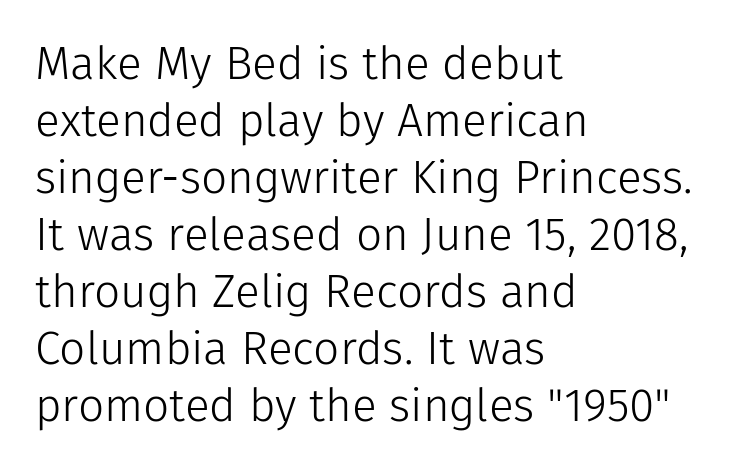
Q: Is the text bold? A: No.
Q: Is the text italic (slanted)? A: No, it is upright.
Q: Is the typeface a serif or a sans-serif typeface? A: Sans-serif.
Q: Is the text underlined? A: No.
Q: How is the paragraph aligned? A: Left-aligned.
Q: Is the spacing between letters normal or unusually wide? A: Normal.
Q: Width (condensed, normal, or wide)? A: Normal.
Q: Stroke contrast? A: Low.
Q: x-height? A: Medium.
Q: Monospaced? A: No.
